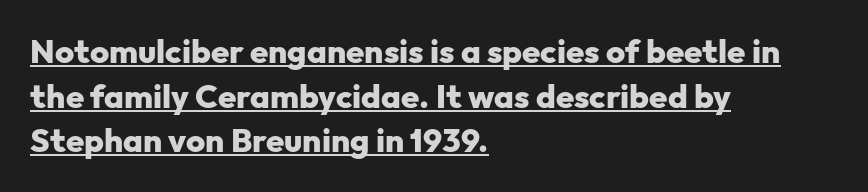
The image shows 33 px heavy sans-serif type, upright; set left-aligned, normal line spacing (1.35x), normal letter spacing, underlined; low stroke contrast and a medium x-height.
